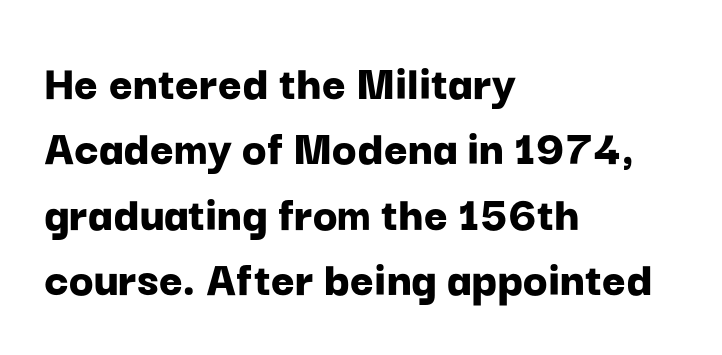
{"serif": "no", "italic": "no", "bold": "yes", "weight": "bold", "width": "normal", "stroke_contrast": "low", "x_height": "medium", "monospaced": "no", "underline": "no", "align": "left", "line_spacing": "normal", "line_spacing_ratio": 1.28, "letter_spacing": "normal", "letter_spacing_em": 0.0, "glyph_px": 51}
